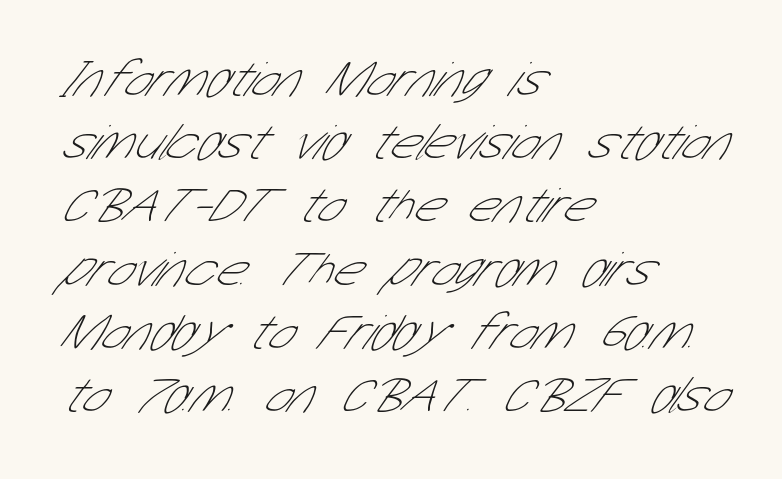
Q: Is the text bold? A: No.
Q: Is the typeface a serif or a sans-serif typeface? A: Sans-serif.
Q: Is the text underlined? A: No.
Q: How is the paragraph aligned? A: Left-aligned.
Q: Is the spacing between letters normal or unusually wide? A: Normal.
Q: Width (condensed, normal, or wide)? A: Condensed.
Q: Stroke contrast? A: Low.
Q: x-height? A: Medium.
Q: Monospaced? A: No.
